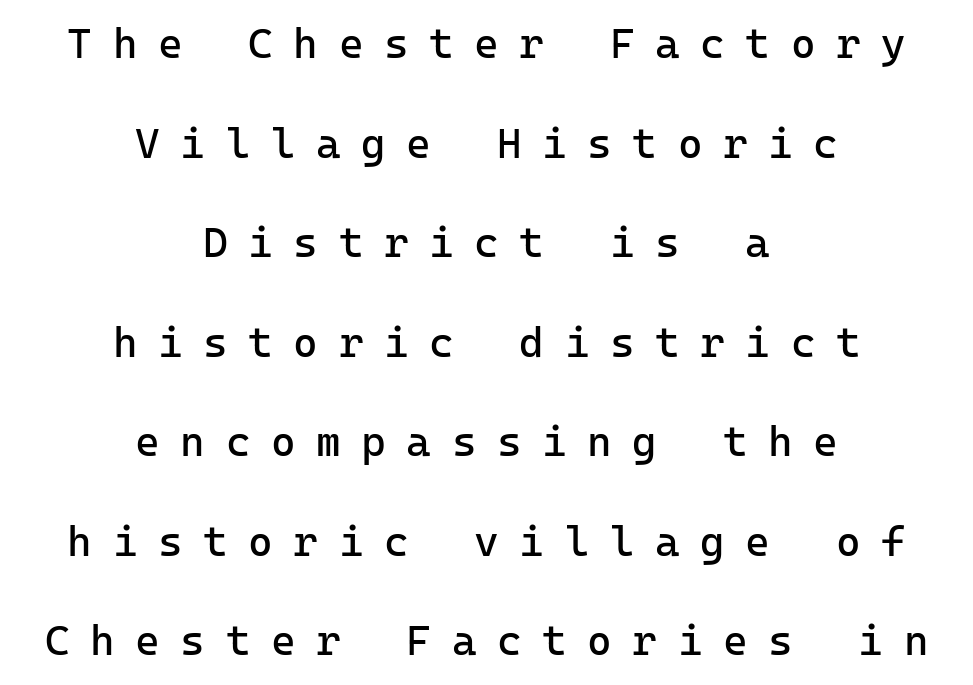
Q: Is the text bold? A: No.
Q: Is the text italic (slanted)? A: No, it is upright.
Q: Is the typeface a serif or a sans-serif typeface? A: Sans-serif.
Q: Is the text underlined? A: No.
Q: How is the paragraph aligned? A: Centered.
Q: Is the spacing between letters normal or unusually wide? A: Unusually wide.
Q: Is the spacing between lines tight, normal or loose? A: Loose.
Q: Width (condensed, normal, or wide)? A: Normal.
Q: Stroke contrast? A: Low.
Q: x-height? A: Medium.
Q: Monospaced? A: Yes.
